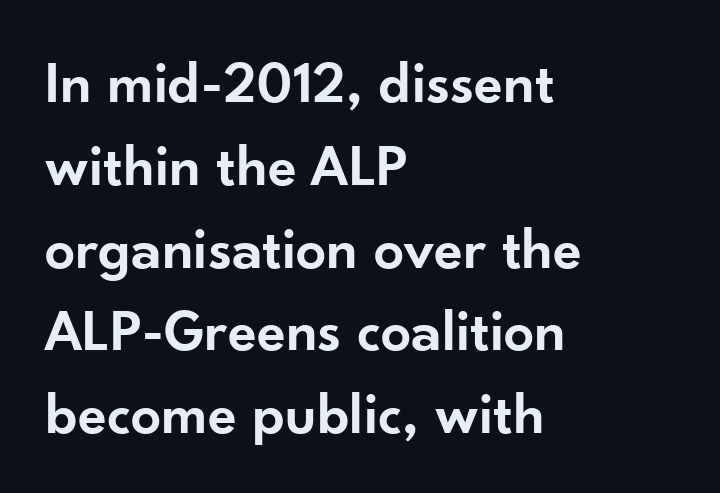
{"serif": "no", "italic": "no", "bold": "semi", "weight": "semibold", "width": "normal", "stroke_contrast": "low", "x_height": "small", "monospaced": "no", "underline": "no", "align": "left", "line_spacing": "normal", "line_spacing_ratio": 1.38, "letter_spacing": "normal", "letter_spacing_em": 0.0, "glyph_px": 60}
